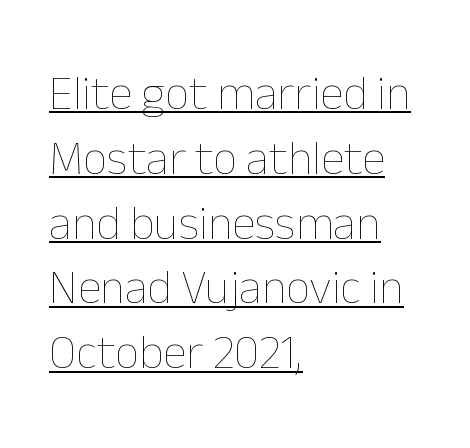
The typesetter chose a ragged-right arrangement here. In designer terms, the underline attribute is active on this setting. The type is set solid horizontally, with unmodified tracking. Evenly set lines give the paragraph a standard silhouette. This is the regular roman posture of the typeface. The cut favours lightness, reaching ordinary text weight at its darkest.
